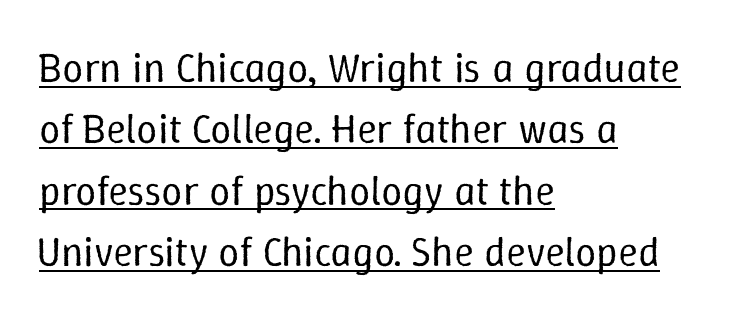
If you measured baseline to baseline, you'd find a middling distance. Varying glyph widths throughout — classic text-font behaviour. Characters follow at the spacing the type designer built in. Posture: straight, roman, zero tilt. The paragraph has a hard left edge and a soft right edge. Like a heading marked for emphasis, these lines bear an underscore.
